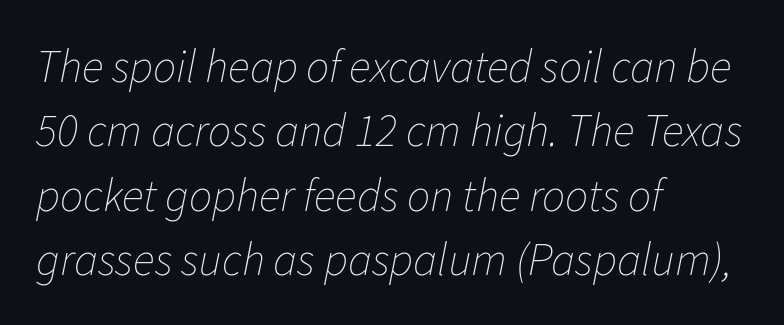
Letters rest on an invisible, unmarked baseline. This rendering uses left alignment, leaving the right contour irregular. In terms of letterspacing, this is plain default setting. Unbolded letterforms with no extra heft. Here the designer chose a conventional face with non-uniform glyph widths. Each new line begins a customary step beneath the previous one.
